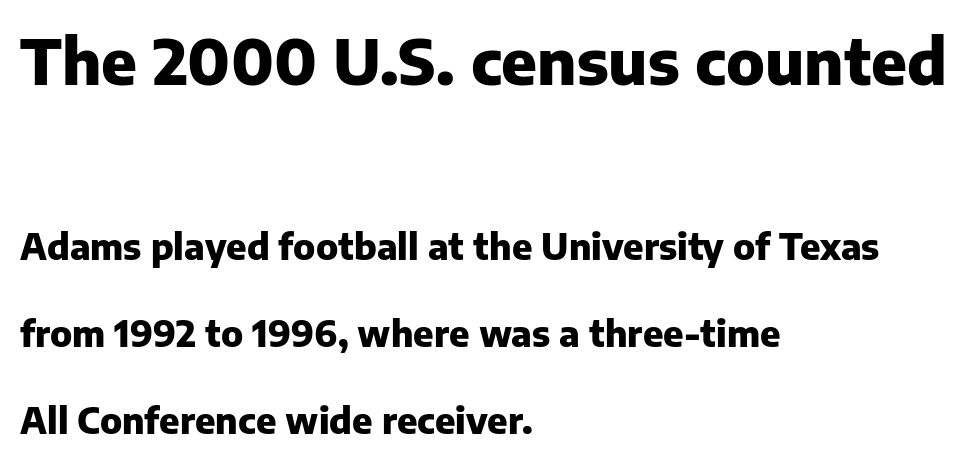
{"serif": "no", "italic": "no", "bold": "yes", "weight": "heavy", "width": "normal", "stroke_contrast": "low", "x_height": "medium", "monospaced": "no", "underline": "no", "align": "left", "line_spacing": "loose", "line_spacing_ratio": 2.41, "letter_spacing": "normal", "letter_spacing_em": 0.0, "larger_block": "first", "size_ratio": 1.75, "glyph_px": 63}
